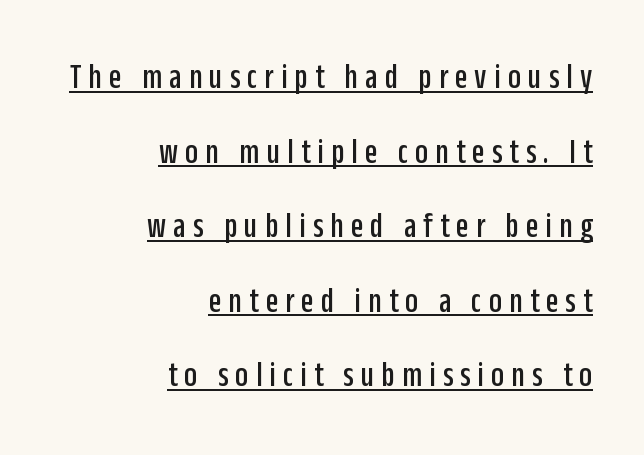
Q: Is the text italic (slanted)? A: No, it is upright.
Q: Is the typeface a serif or a sans-serif typeface? A: Sans-serif.
Q: Is the text underlined? A: Yes.
Q: How is the paragraph aligned? A: Right-aligned.
Q: Is the spacing between letters normal or unusually wide? A: Unusually wide.
Q: Is the spacing between lines tight, normal or loose? A: Loose.
Q: Width (condensed, normal, or wide)? A: Condensed.
Q: Stroke contrast? A: Low.
Q: x-height? A: Large.
Q: Monospaced? A: No.
